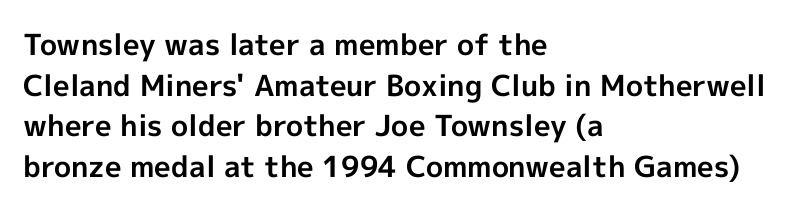
The image shows 29 px bold sans-serif type, upright; set left-aligned, normal line spacing (1.4x), normal letter spacing, not underlined; a medium x-height.
